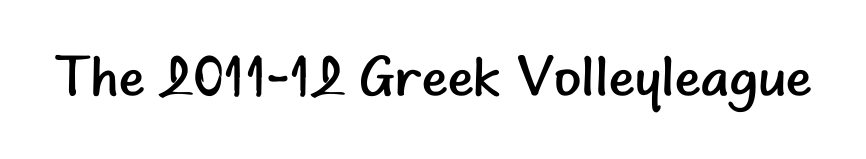
{"serif": "no", "italic": "no", "bold": "no", "weight": "regular", "width": "normal", "stroke_contrast": "low", "x_height": "small", "monospaced": "no", "underline": "no", "letter_spacing": "normal", "letter_spacing_em": 0.0, "glyph_px": 56}
